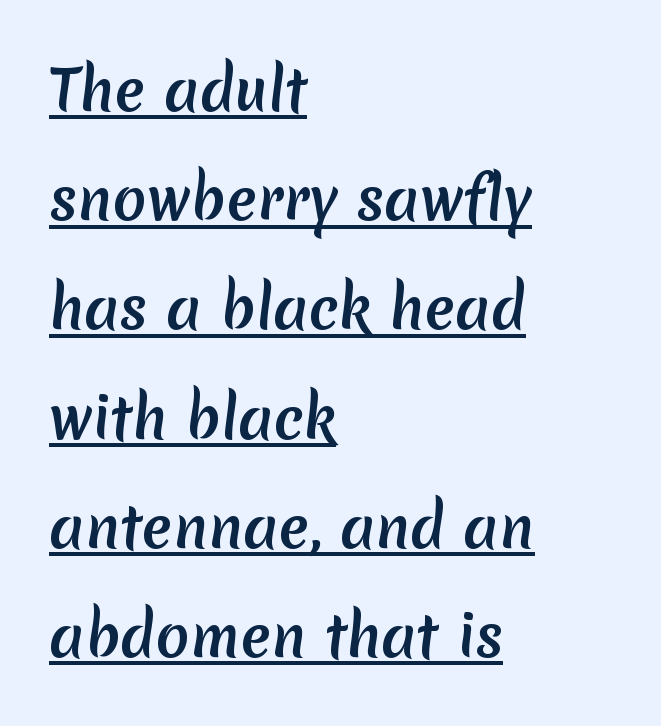
{"serif": "no", "width": "normal", "stroke_contrast": "medium", "x_height": "medium", "monospaced": "no", "underline": "yes", "align": "left", "line_spacing": "loose", "line_spacing_ratio": 1.95, "letter_spacing": "normal", "letter_spacing_em": 0.0, "glyph_px": 56}
